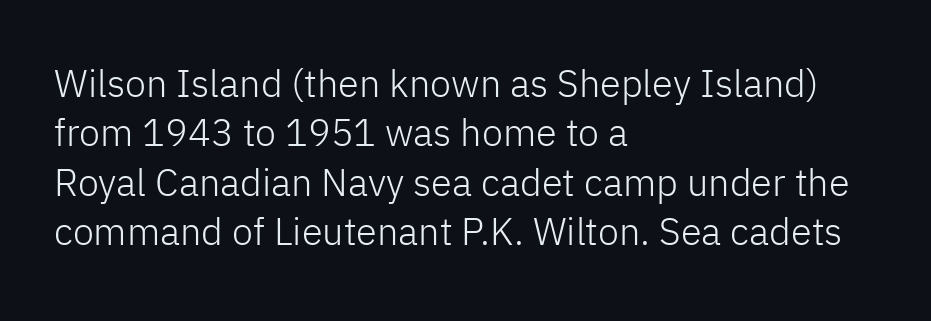
The image shows 38 px light sans-serif type, upright; set left-aligned, normal line spacing (1.3x), normal letter spacing, not underlined; low stroke contrast and a medium x-height.
